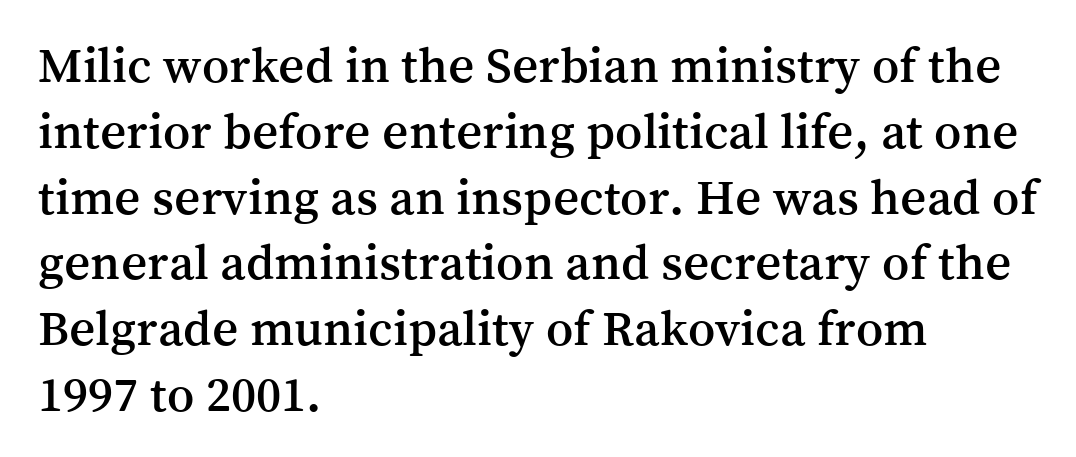
{"serif": "yes", "italic": "no", "width": "normal", "stroke_contrast": "medium", "x_height": "medium", "monospaced": "no", "underline": "no", "align": "left", "line_spacing": "normal", "line_spacing_ratio": 1.29, "letter_spacing": "normal", "letter_spacing_em": 0.0, "glyph_px": 51}
